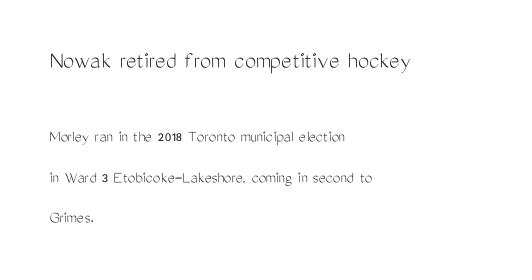
Q: Is the text bold? A: No.
Q: Is the text italic (slanted)? A: No, it is upright.
Q: Is the text underlined? A: No.
Q: How is the paragraph aligned? A: Left-aligned.
Q: Is the spacing between letters normal or unusually wide? A: Normal.
Q: Is the spacing between lines tight, normal or loose? A: Loose.
Q: Which block of text is set in a larger size, the first (top) or the second (bottom)? A: The first (top) one.
